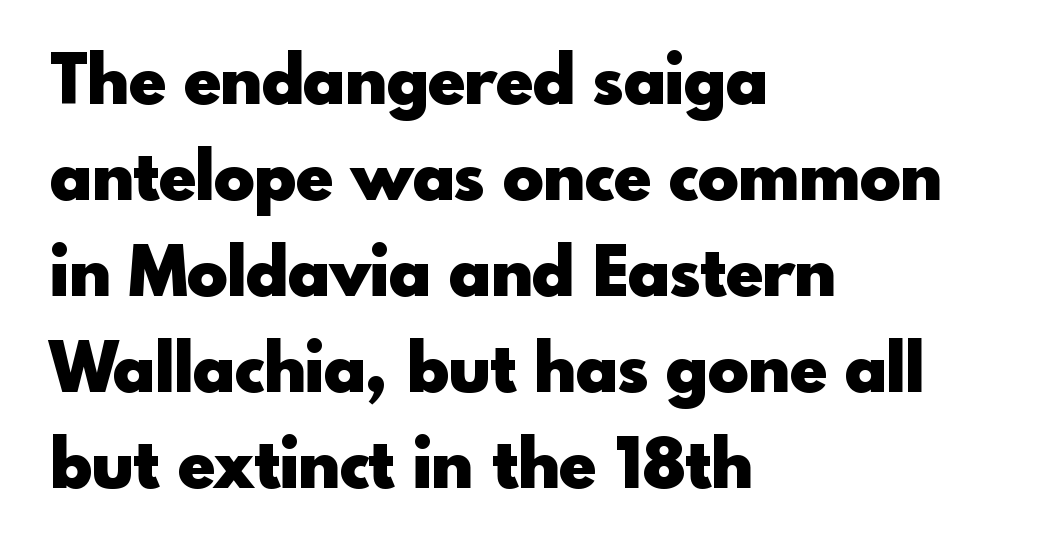
{"serif": "no", "italic": "no", "bold": "yes", "weight": "heavy", "width": "normal", "x_height": "small", "monospaced": "no", "underline": "no", "align": "left", "line_spacing": "normal", "line_spacing_ratio": 1.41, "letter_spacing": "normal", "letter_spacing_em": 0.0, "glyph_px": 68}
